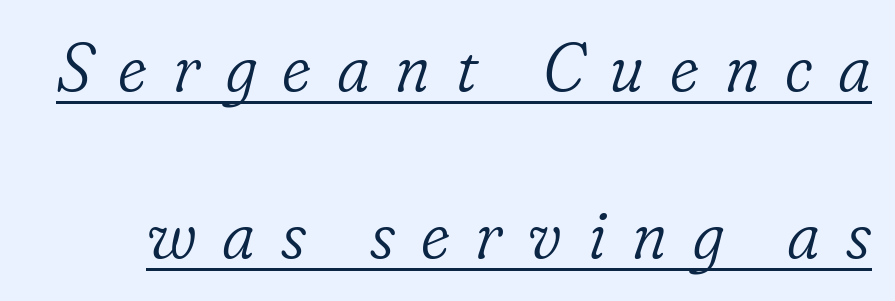
The face looks like a standard text weight, possibly lighter. Font category for this specimen: serif. In terms of posture, this sample is oblique. Looks like regular typesetting: each glyph gets only the width it needs. Leading: increased.
